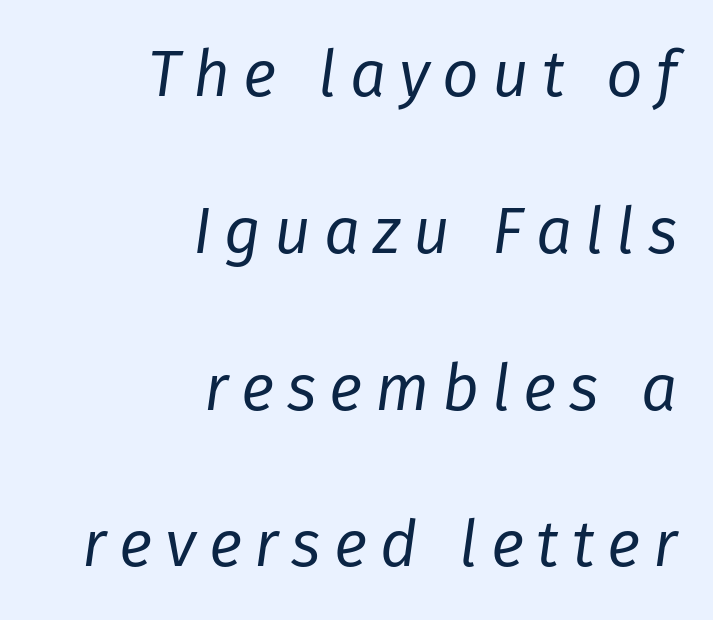
The zone under the glyphs is completely vacant. The letters are slanted; this is an italic face. Caption: multi-line text, flush right, ragged left. No heavy texture on the line: the type isn't bold. Is the letter spacing exaggerated? Yes — the characters are pushed far apart.
